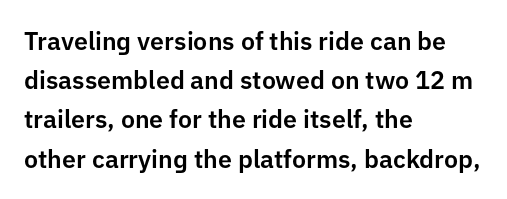
{"italic": "no", "underline": "no", "align": "left", "line_spacing": "normal", "line_spacing_ratio": 1.57, "letter_spacing": "normal", "letter_spacing_em": 0.0, "glyph_px": 25}
